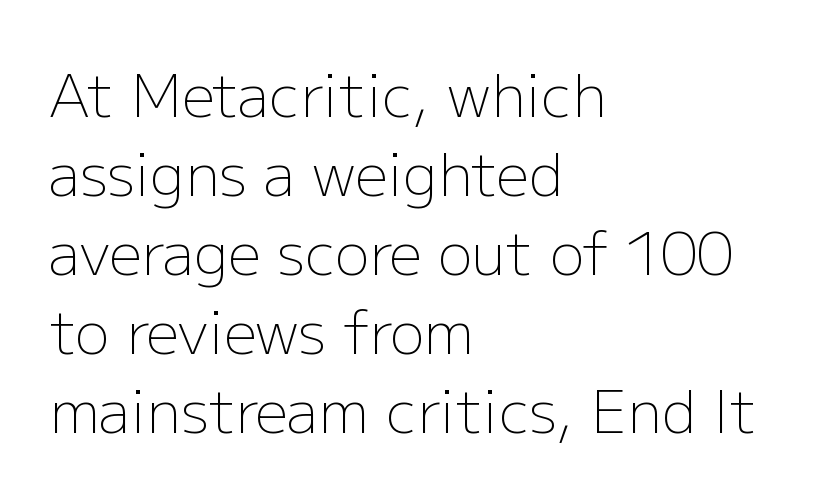
Q: Is the text bold? A: No.
Q: Is the text italic (slanted)? A: No, it is upright.
Q: Is the typeface a serif or a sans-serif typeface? A: Sans-serif.
Q: Is the text underlined? A: No.
Q: How is the paragraph aligned? A: Left-aligned.
Q: Is the spacing between letters normal or unusually wide? A: Normal.
Q: Is the spacing between lines tight, normal or loose? A: Normal.
Q: Width (condensed, normal, or wide)? A: Normal.
Q: Stroke contrast? A: Low.
Q: x-height? A: Medium.
Q: Monospaced? A: No.
